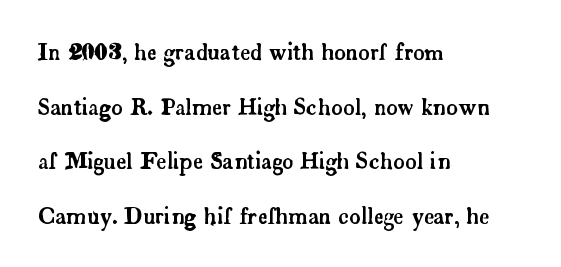
{"italic": "no", "underline": "no", "align": "left", "line_spacing": "loose", "line_spacing_ratio": 2.48, "letter_spacing": "normal", "letter_spacing_em": 0.0, "glyph_px": 22}
